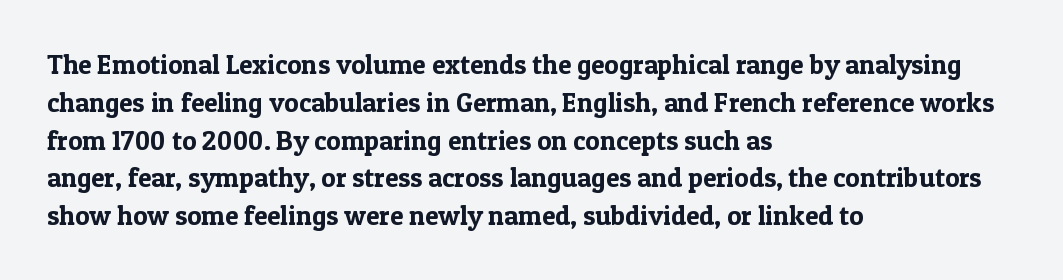
Q: Is the text italic (slanted)? A: No, it is upright.
Q: Is the text underlined? A: No.
Q: How is the paragraph aligned? A: Left-aligned.
Q: Is the spacing between letters normal or unusually wide? A: Normal.
Q: Is the spacing between lines tight, normal or loose? A: Normal.
